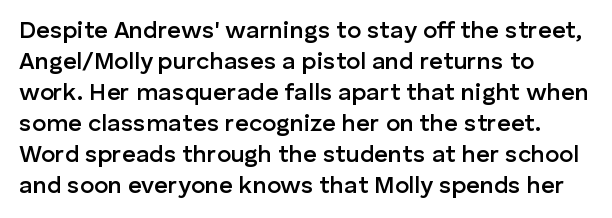
{"italic": "no", "bold": "semi", "underline": "no", "align": "left", "line_spacing": "normal", "line_spacing_ratio": 1.29, "letter_spacing": "normal", "letter_spacing_em": 0.0, "glyph_px": 24}
